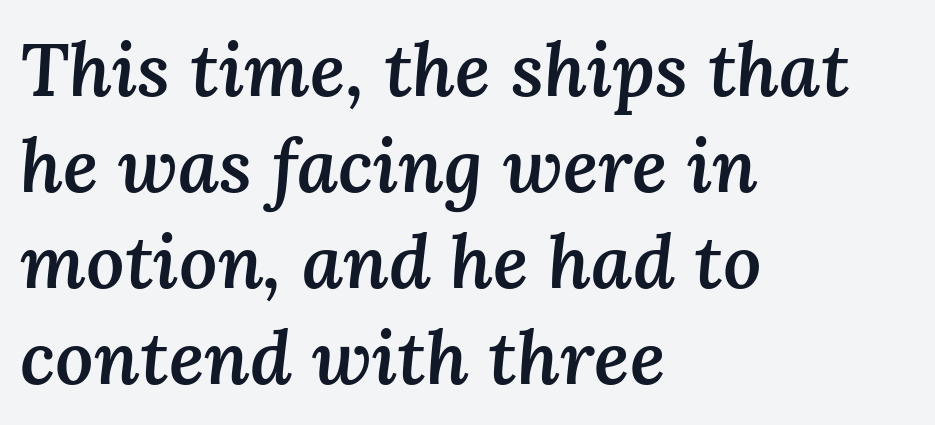
{"italic": "yes", "lean": "right", "slant_degrees": 3, "bold": "semi", "weight": "semibold", "width": "normal", "stroke_contrast": "medium", "x_height": "medium", "monospaced": "no", "underline": "no", "align": "left", "line_spacing": "normal", "line_spacing_ratio": 1.28, "letter_spacing": "normal", "letter_spacing_em": 0.0, "glyph_px": 75}
